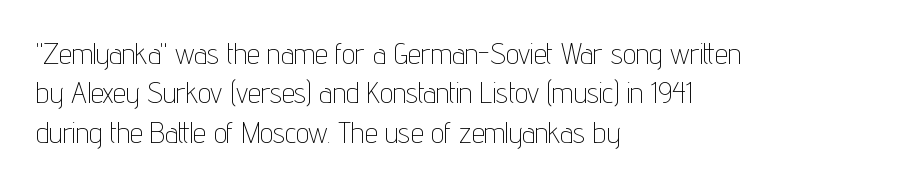
Q: Is the text bold? A: No.
Q: Is the text italic (slanted)? A: No, it is upright.
Q: Is the typeface a serif or a sans-serif typeface? A: Sans-serif.
Q: Is the text underlined? A: No.
Q: How is the paragraph aligned? A: Left-aligned.
Q: Is the spacing between letters normal or unusually wide? A: Normal.
Q: Is the spacing between lines tight, normal or loose? A: Normal.
Q: Width (condensed, normal, or wide)? A: Condensed.
Q: Stroke contrast? A: Low.
Q: x-height? A: Medium.
Q: Monospaced? A: No.
